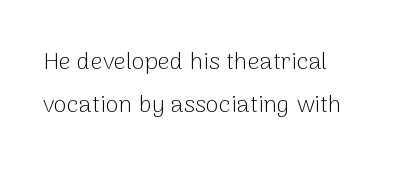
{"italic": "no", "bold": "no", "underline": "no", "align": "left", "line_spacing_ratio": 1.78, "letter_spacing": "normal", "letter_spacing_em": 0.0, "glyph_px": 24}
